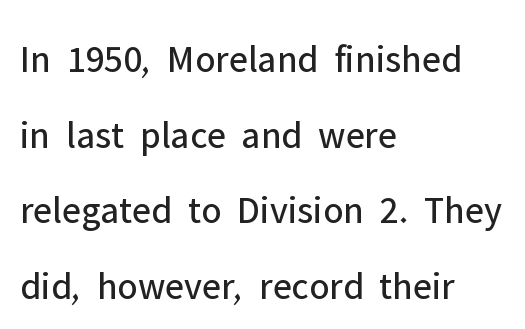
Visually the block forms a straight wall on the left and a jagged coastline on the right. Spacing verdict: proportional, widths tailored to each character. Is this a sans? Yes — the strokes have no serifs. A quiet, ordinary-to-light weight characterises the typeface.
